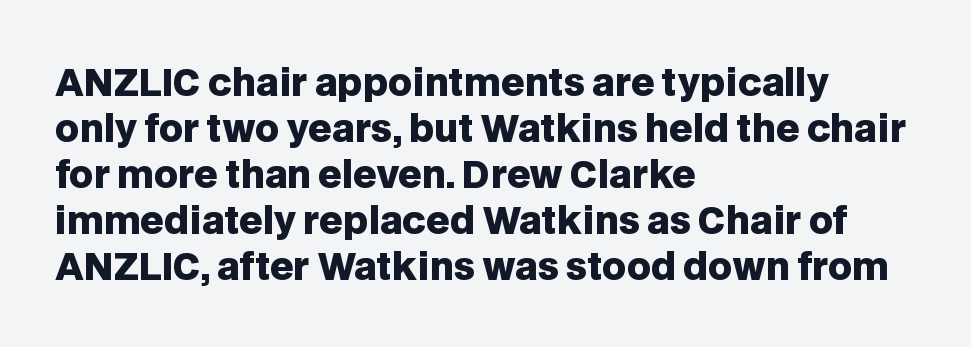
The image shows 37 px heavy sans-serif type, upright; set left-aligned, line spacing 1.24x, normal letter spacing, not underlined; low stroke contrast and a large x-height.
